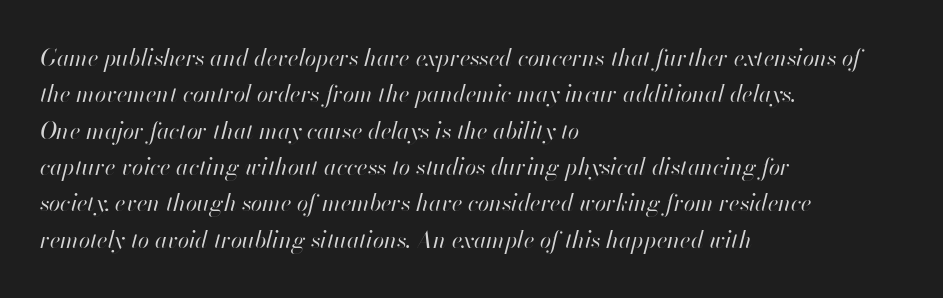
Q: Is the text bold? A: No.
Q: Is the text italic (slanted)? A: Yes, it leans right by about 13 degrees.
Q: Is the text underlined? A: No.
Q: How is the paragraph aligned? A: Left-aligned.
Q: Is the spacing between letters normal or unusually wide? A: Normal.
Q: Is the spacing between lines tight, normal or loose? A: Normal.
